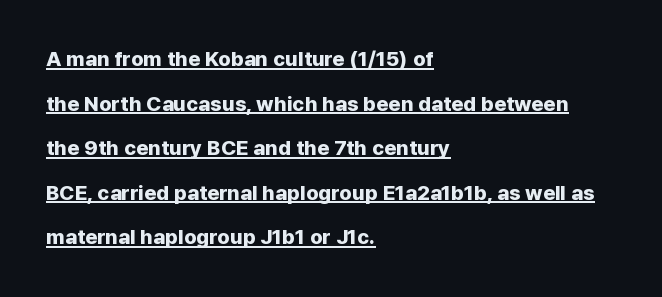
Q: Is the text bold? A: Yes.
Q: Is the text italic (slanted)? A: No, it is upright.
Q: Is the text underlined? A: Yes.
Q: How is the paragraph aligned? A: Left-aligned.
Q: Is the spacing between letters normal or unusually wide? A: Normal.
Q: Is the spacing between lines tight, normal or loose? A: Loose.
